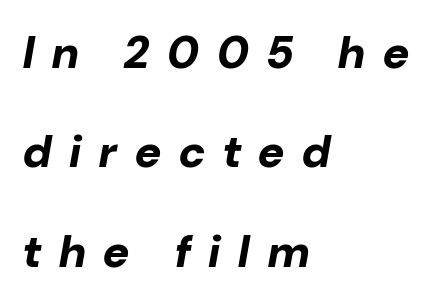
A classic flush-left, rag-right setting is used for this passage. Anything drawn beneath the words? Only blank space. Loosely led — the rows are spread out. What stands out about the letter spacing? Its width — letters are far apart.
